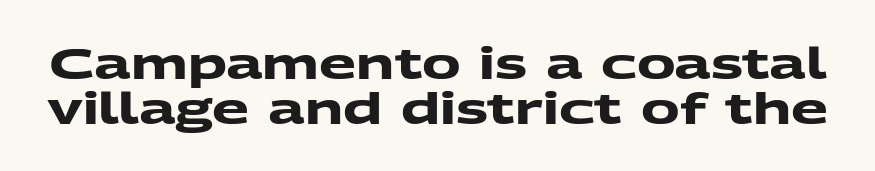
Q: Is the text bold? A: Yes.
Q: Is the typeface a serif or a sans-serif typeface? A: Sans-serif.
Q: Is the text underlined? A: No.
Q: Is the spacing between letters normal or unusually wide? A: Normal.
Q: Is the spacing between lines tight, normal or loose? A: Tight.
Q: Width (condensed, normal, or wide)? A: Wide.
Q: Stroke contrast? A: Medium.
Q: x-height? A: Medium.
Q: Monospaced? A: No.
